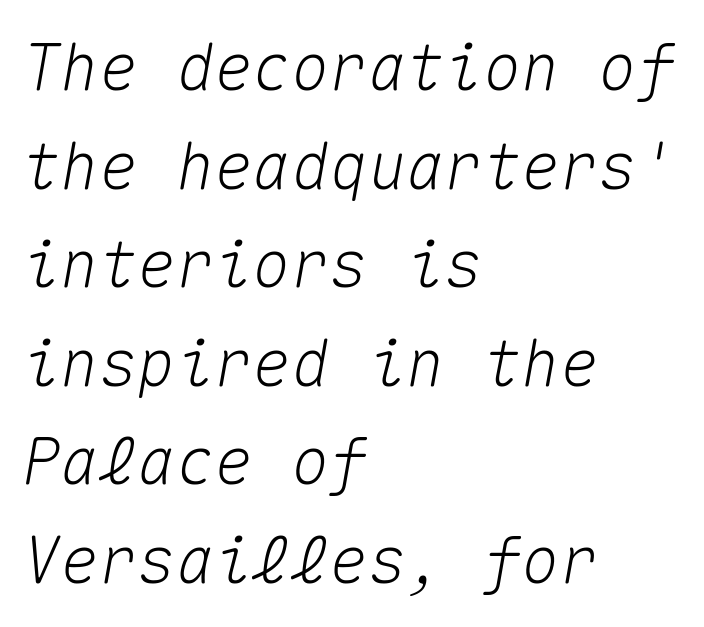
A student would call this left alignment; a typographer would say flush left, rag right. Bare-footed words on every line. A normal amount of white space separates one row of letters from the next. Posture: slanted.
